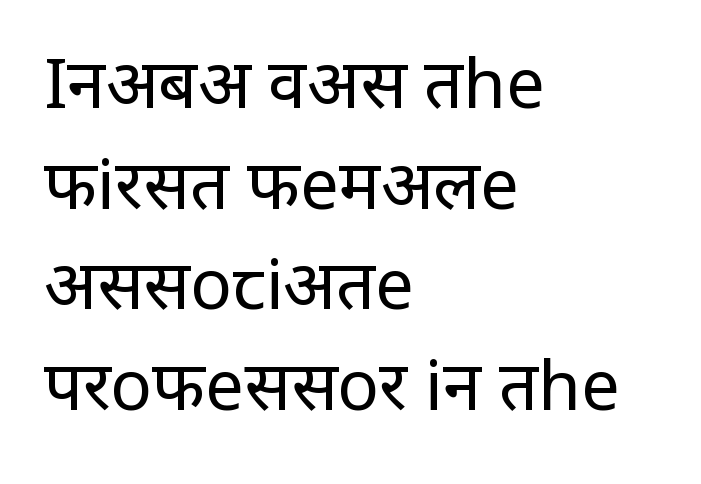
{"serif": "no", "italic": "no", "bold": "no", "weight": "regular", "width": "condensed", "stroke_contrast": "low", "x_height": "large", "monospaced": "no", "underline": "no", "align": "left", "line_spacing": "normal", "line_spacing_ratio": 1.46, "letter_spacing": "normal", "letter_spacing_em": 0.0, "glyph_px": 69}
